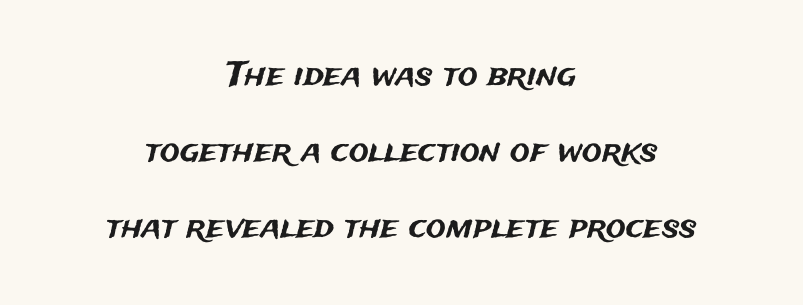
{"serif": "no", "width": "normal", "stroke_contrast": "medium", "x_height": "medium", "monospaced": "no", "underline": "no", "align": "center", "line_spacing": "loose", "line_spacing_ratio": 2.3, "letter_spacing": "normal", "letter_spacing_em": 0.0, "glyph_px": 33}
